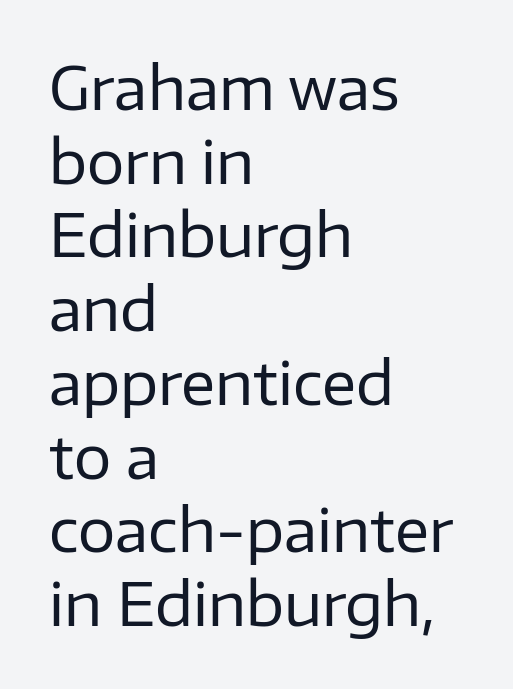
Q: Is the text bold? A: No.
Q: Is the text italic (slanted)? A: No, it is upright.
Q: Is the typeface a serif or a sans-serif typeface? A: Sans-serif.
Q: Is the text underlined? A: No.
Q: How is the paragraph aligned? A: Left-aligned.
Q: Is the spacing between letters normal or unusually wide? A: Normal.
Q: Is the spacing between lines tight, normal or loose? A: Normal.
Q: Width (condensed, normal, or wide)? A: Normal.
Q: Stroke contrast? A: Low.
Q: x-height? A: Medium.
Q: Monospaced? A: No.
